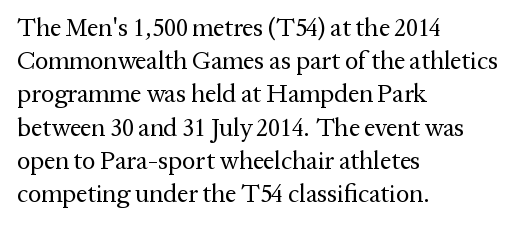
{"italic": "no", "bold": "no", "underline": "no", "align": "left", "line_spacing": "normal", "line_spacing_ratio": 1.33, "letter_spacing": "normal", "letter_spacing_em": 0.0, "glyph_px": 25}
